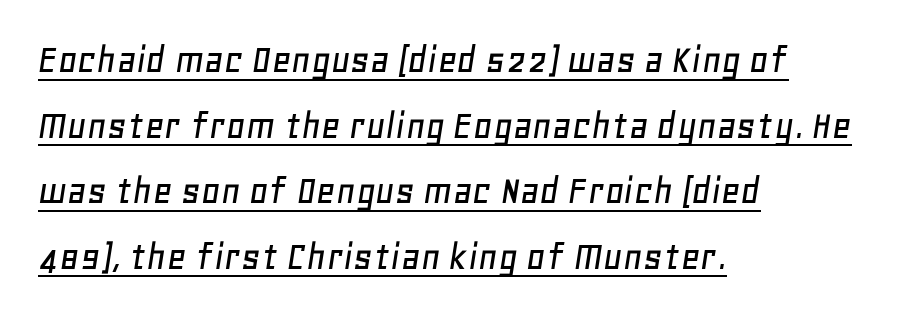
{"italic": "yes", "lean": "right", "slant_degrees": 11, "width": "normal", "stroke_contrast": "low", "x_height": "large", "monospaced": "no", "underline": "yes", "align": "left", "line_spacing": "normal", "line_spacing_ratio": 1.56, "letter_spacing": "normal", "letter_spacing_em": 0.0, "glyph_px": 42}
